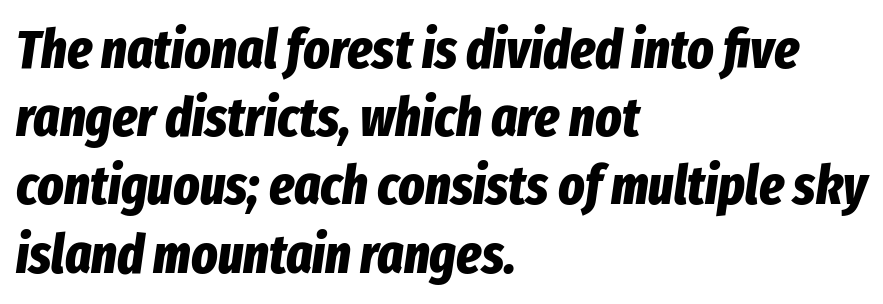
{"italic": "yes", "lean": "right", "slant_degrees": 8, "bold": "yes", "weight": "bold", "width": "condensed", "stroke_contrast": "low", "x_height": "medium", "monospaced": "no", "underline": "no", "align": "left", "line_spacing_ratio": 1.24, "letter_spacing": "normal", "letter_spacing_em": 0.0, "glyph_px": 55}
